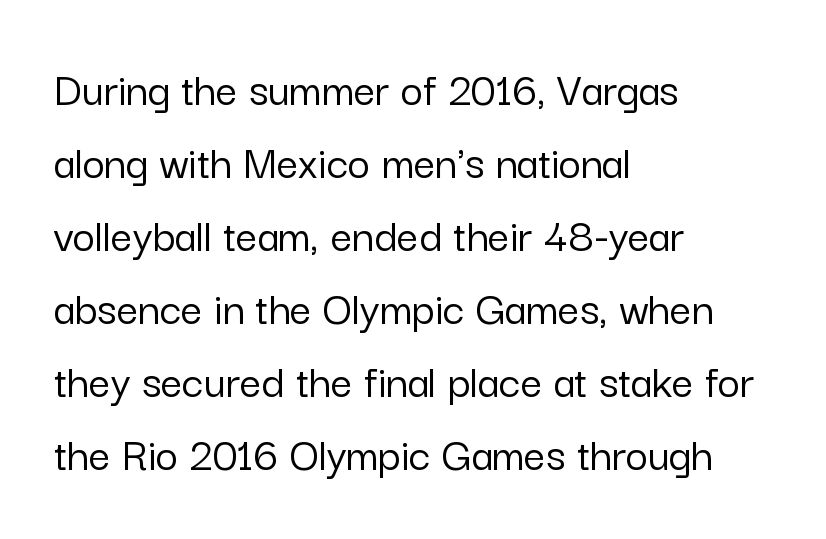
The image shows 48 px sans-serif type, upright; set left-aligned, normal line spacing (1.52x), normal letter spacing, not underlined; low stroke contrast and a medium x-height.
